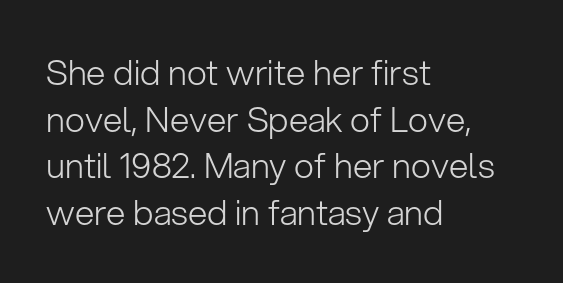
Q: Is the text bold? A: No.
Q: Is the text italic (slanted)? A: No, it is upright.
Q: Is the typeface a serif or a sans-serif typeface? A: Sans-serif.
Q: Is the text underlined? A: No.
Q: How is the paragraph aligned? A: Left-aligned.
Q: Is the spacing between letters normal or unusually wide? A: Normal.
Q: Is the spacing between lines tight, normal or loose? A: Normal.
Q: Width (condensed, normal, or wide)? A: Normal.
Q: Stroke contrast? A: Low.
Q: x-height? A: Medium.
Q: Monospaced? A: No.
